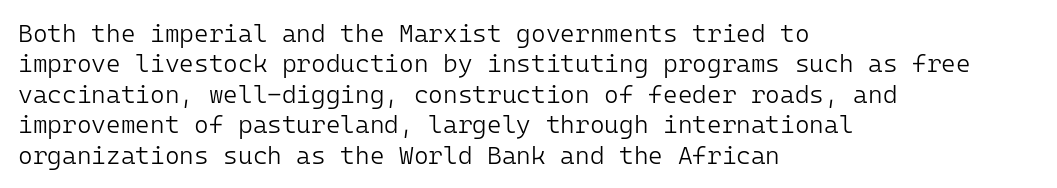
Nope, not italic — everything's standing straight. Only glyphs here, with clear space below each row. Leftover space on each line is placed entirely after the last word. The gaps between neighbouring characters are ordinary and unremarkable. A light-to-regular cut is what we see here.
